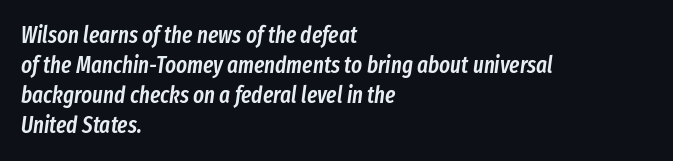
Does extra space separate the letters? No, they use regular spacing. The words here are not underlined. The axis of the letterforms is tilted away from vertical. This sample is left-justified, so line endings fall wherever the words run out.
